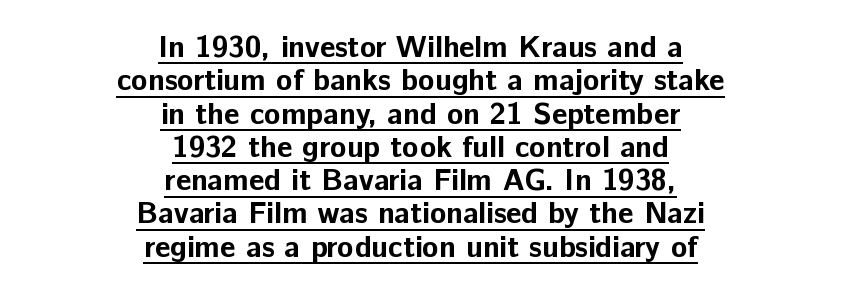
The image shows 30 px bold sans-serif type, upright; set centered, tight line spacing (1.11x), normal letter spacing, underlined; low stroke contrast and a medium x-height.
